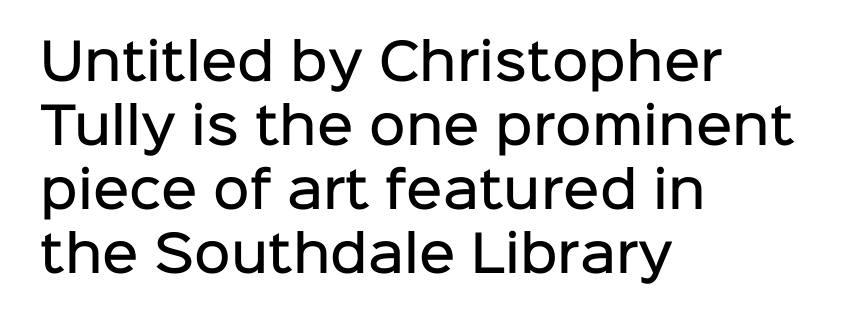
Every letter is mildly thick-stroked: semibold rather than bold. A classic flush-left, rag-right setting is used for this passage. How are the letters spaced? Ordinarily, with no added tracking. Nope, not italic — everything's standing straight. The baseline area is clear.
